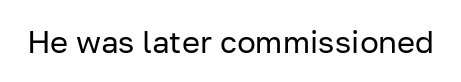
The image shows 31 px regular-weight sans-serif type, upright; set normal letter spacing, not underlined; low stroke contrast and a medium x-height.
